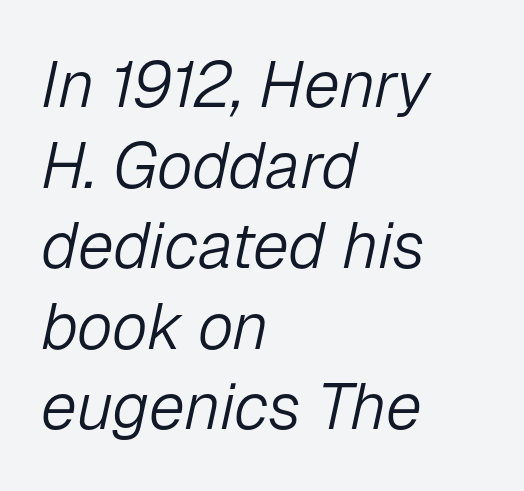
If you drew a line through each stem, it would be angled. The lines in this sample share a left origin and differ only in where they stop. Varying glyph widths throughout — classic text-font behaviour. Stroke thickness stays within the range of a standard reading face or lighter. The horizontal fit of the characters is conventional and even. Beneath every word, the page is bare.
